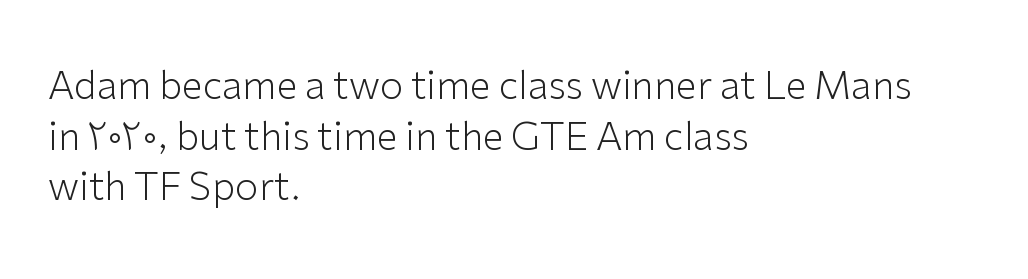
Posture: straight, roman, zero tilt. There is no visible air inserted between adjacent glyphs. One-word summary of the alignment: left. Successive baselines arrive at the customary interval. Look at the bottom of the vertical strokes: they stop flat, with no serifs. The words here are not underlined.
